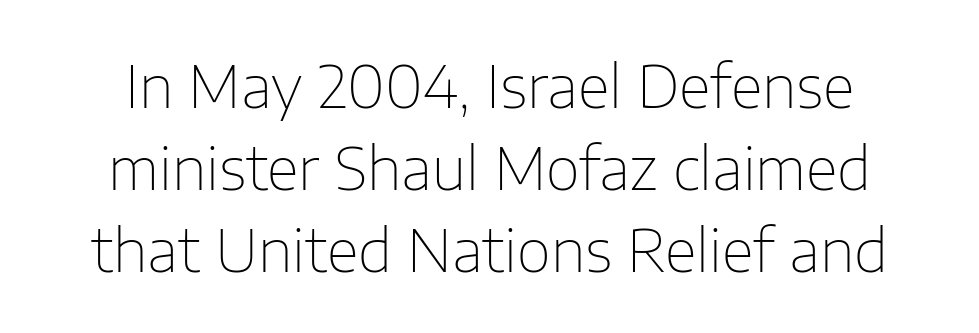
The image shows 59 px thin sans-serif type, upright; set normal line spacing (1.39x), normal letter spacing, not underlined; low stroke contrast and a medium x-height.
